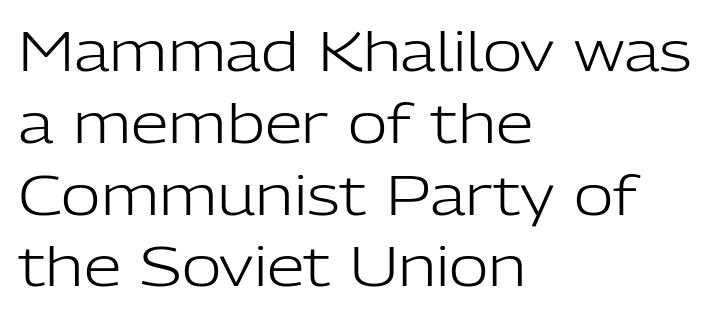
{"serif": "no", "italic": "no", "bold": "no", "weight": "light", "width": "normal", "stroke_contrast": "low", "x_height": "medium", "monospaced": "no", "underline": "no", "align": "left", "line_spacing": "normal", "line_spacing_ratio": 1.33, "letter_spacing": "normal", "letter_spacing_em": 0.0, "glyph_px": 54}
